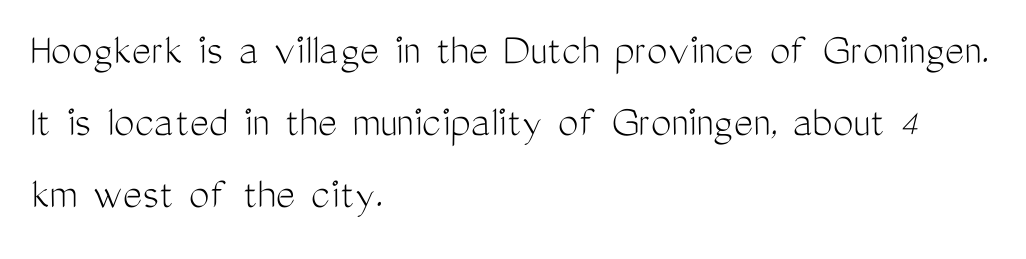
The image shows 46 px light, condensed sans-serif type, upright; set left-aligned, normal line spacing (1.57x), normal letter spacing, not underlined; medium stroke contrast and a medium x-height.
